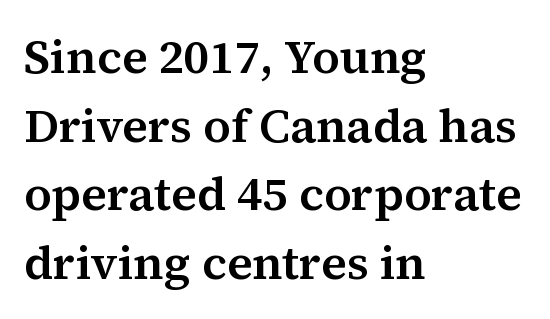
The image shows 47 px serif type, upright; set left-aligned, normal line spacing (1.46x), normal letter spacing, not underlined; medium stroke contrast and a medium x-height.
